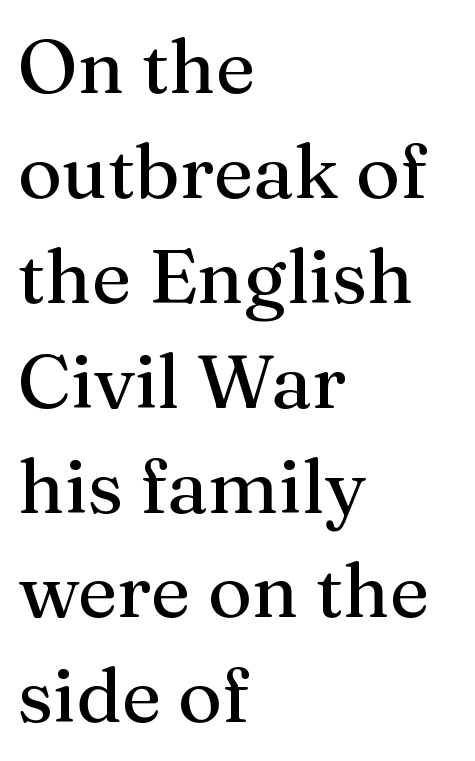
The image shows 76 px serif type, upright; set left-aligned, normal line spacing (1.38x), normal letter spacing, not underlined; medium stroke contrast and a medium x-height.
